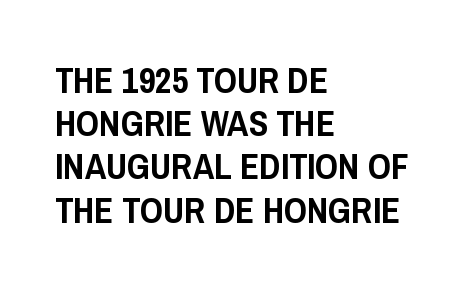
Caption: standard tracking, unaltered. You can tell it's not italic because the verticals are truly vertical. The gap between lines stays unmarked. Observe the absence of serifs on each vertical stroke in this sample. The letters advance in unequal steps, a hallmark of proportional type.
